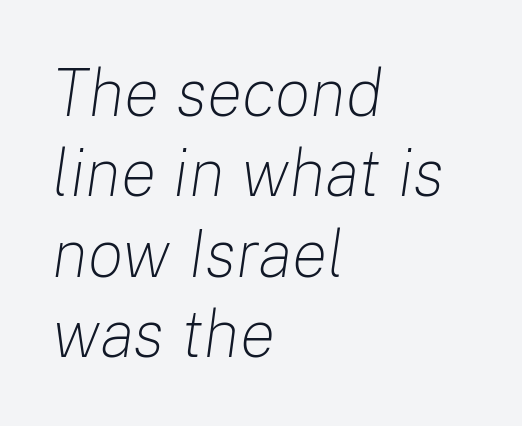
Weight: in the light-to-regular range. Plain, unruled lines of type. Is this a fixed-width face? No — the glyphs have proportional, varying widths. Words appear dense and cohesive because spacing is normal.
